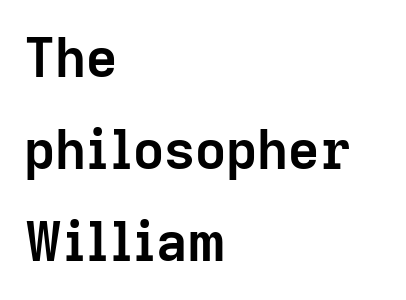
Is this a sans? Yes — the strokes have no serifs. Set as a true bold cut, around the 700 mark. This sample uses plain, unmodified letter spacing. The type sits square on the baseline with zero lean. A normal amount of white space separates one row of letters from the next. No word sits above an underline.
